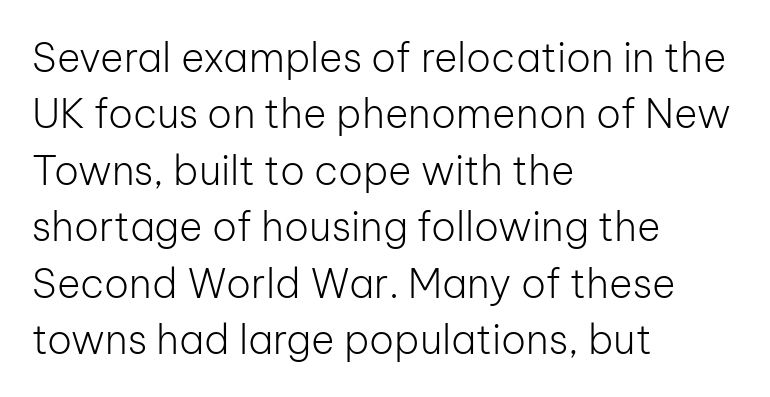
The image shows 40 px light sans-serif type, upright; set left-aligned, normal line spacing (1.41x), normal letter spacing, not underlined; low stroke contrast and a medium x-height.
